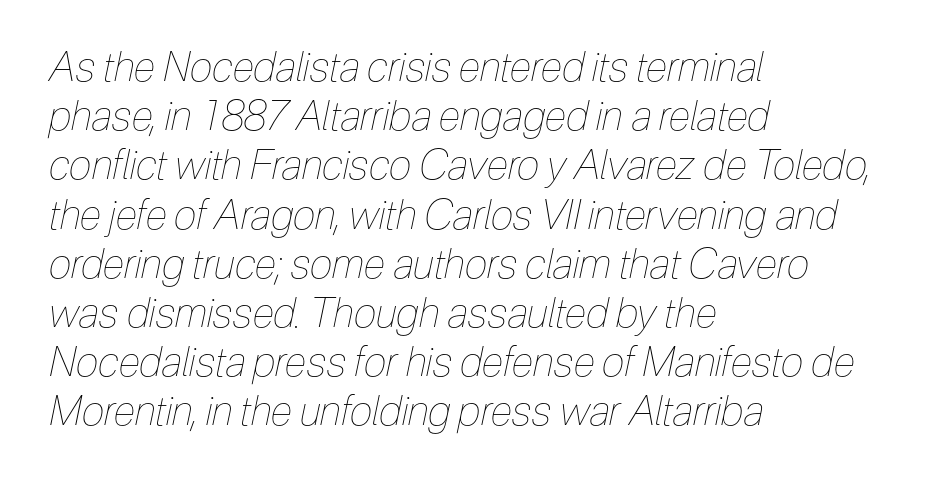
Q: Is the text bold? A: No.
Q: Is the text italic (slanted)? A: Yes, it leans right by about 12 degrees.
Q: Is the text underlined? A: No.
Q: How is the paragraph aligned? A: Left-aligned.
Q: Is the spacing between letters normal or unusually wide? A: Normal.
Q: Width (condensed, normal, or wide)? A: Condensed.
Q: Stroke contrast? A: Low.
Q: x-height? A: Medium.
Q: Monospaced? A: No.
